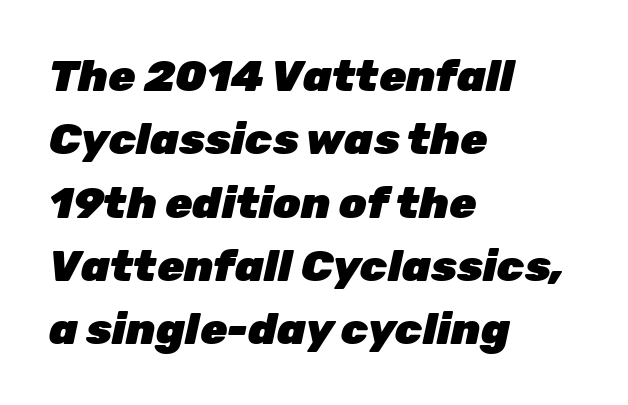
Looks like regular typesetting: each glyph gets only the width it needs. Alignment: flush left. This rendering features lettering with no underline. You can tell it's italic because the verticals aren't actually vertical. What weight is shown? A full bold with thick strokes.
